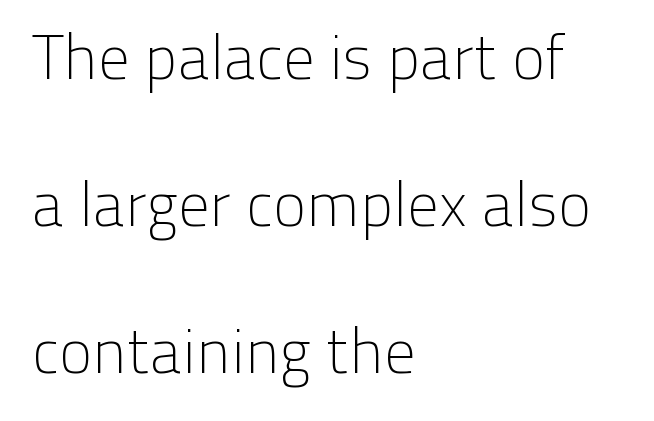
Q: Is the text bold? A: No.
Q: Is the text italic (slanted)? A: No, it is upright.
Q: Is the typeface a serif or a sans-serif typeface? A: Sans-serif.
Q: Is the text underlined? A: No.
Q: How is the paragraph aligned? A: Left-aligned.
Q: Is the spacing between letters normal or unusually wide? A: Normal.
Q: Is the spacing between lines tight, normal or loose? A: Loose.
Q: Width (condensed, normal, or wide)? A: Normal.
Q: Stroke contrast? A: Low.
Q: x-height? A: Medium.
Q: Monospaced? A: No.
